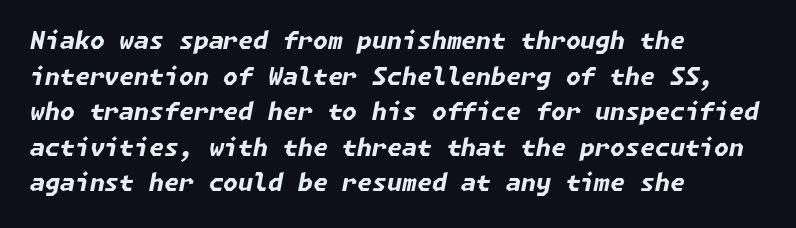
{"italic": "yes", "lean": "right", "slant_degrees": 11, "bold": "yes", "underline": "no", "align": "left", "line_spacing": "normal", "line_spacing_ratio": 1.48, "letter_spacing": "normal", "letter_spacing_em": 0.0, "glyph_px": 24}
